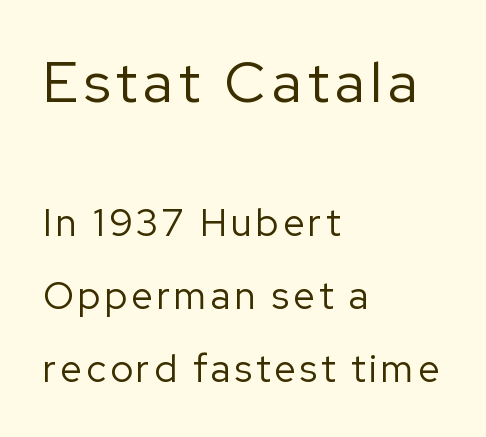
{"serif": "no", "italic": "no", "bold": "no", "weight": "regular", "width": "normal", "stroke_contrast": "low", "x_height": "medium", "monospaced": "no", "underline": "no", "align": "left", "line_spacing": "loose", "line_spacing_ratio": 1.91, "larger_block": "first", "size_ratio": 1.5, "glyph_px": 57}
